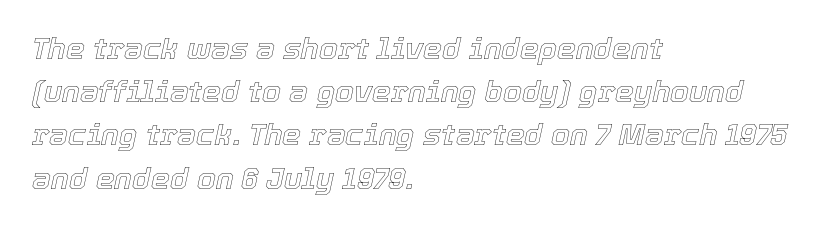
The image shows 30 px text type, italic (leaning right); set left-aligned, normal line spacing (1.44x), normal letter spacing, not underlined; a medium x-height.
